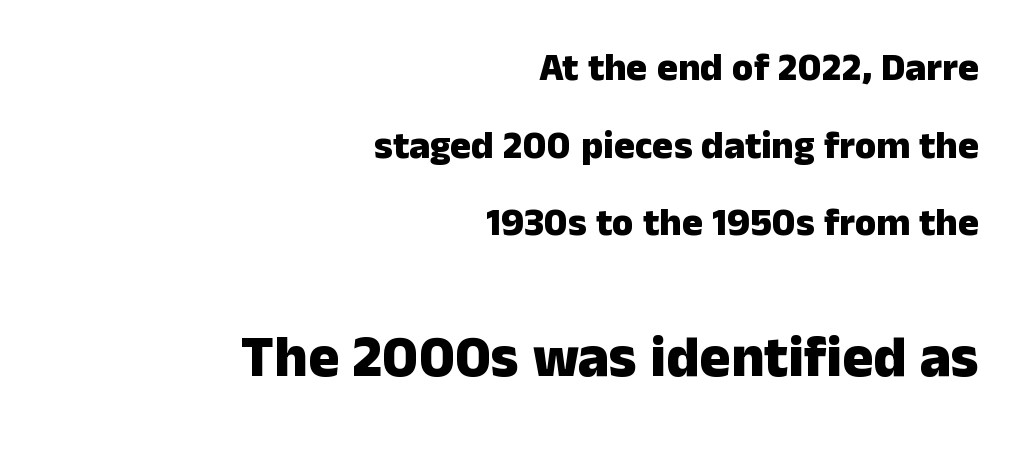
{"serif": "no", "italic": "no", "bold": "yes", "weight": "heavy", "width": "normal", "stroke_contrast": "low", "x_height": "medium", "monospaced": "no", "underline": "no", "align": "right", "line_spacing": "loose", "line_spacing_ratio": 1.99, "letter_spacing": "normal", "letter_spacing_em": 0.0, "larger_block": "second", "size_ratio": 1.49, "glyph_px": 58}
